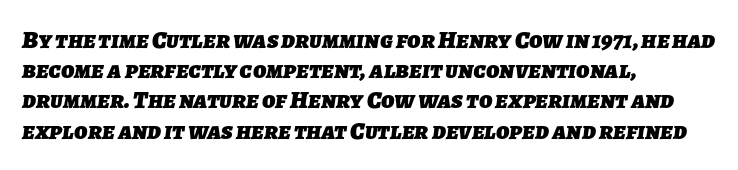
Q: Is the text bold? A: Yes.
Q: Is the text underlined? A: No.
Q: How is the paragraph aligned? A: Left-aligned.
Q: Is the spacing between letters normal or unusually wide? A: Normal.
